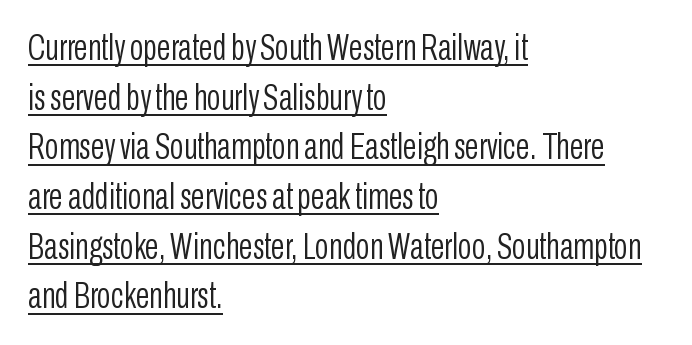
{"serif": "no", "italic": "no", "bold": "no", "weight": "light", "width": "condensed", "stroke_contrast": "low", "x_height": "medium", "monospaced": "no", "underline": "yes", "align": "left", "line_spacing": "normal", "line_spacing_ratio": 1.38, "letter_spacing": "normal", "letter_spacing_em": 0.0, "glyph_px": 36}
